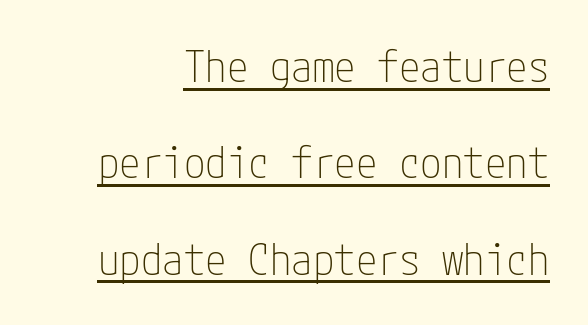
Q: Is the text bold? A: No.
Q: Is the text italic (slanted)? A: No, it is upright.
Q: Is the typeface a serif or a sans-serif typeface? A: Sans-serif.
Q: Is the text underlined? A: Yes.
Q: Is the spacing between letters normal or unusually wide? A: Normal.
Q: Is the spacing between lines tight, normal or loose? A: Loose.
Q: Width (condensed, normal, or wide)? A: Condensed.
Q: Stroke contrast? A: Low.
Q: x-height? A: Medium.
